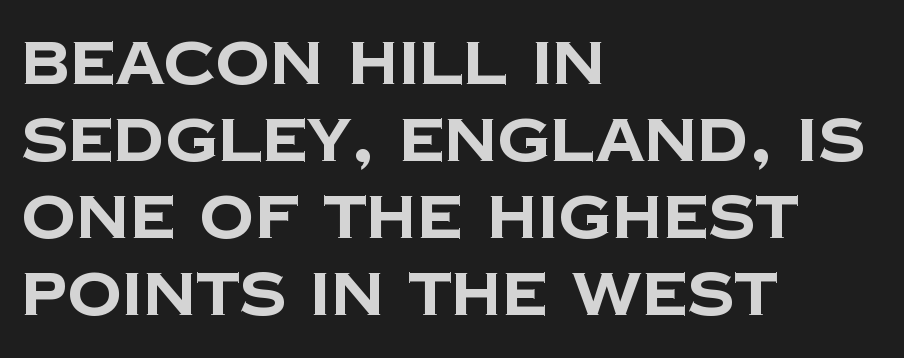
{"serif": "no", "bold": "yes", "weight": "bold", "width": "normal", "stroke_contrast": "low", "x_height": "large", "monospaced": "no", "underline": "no", "align": "left", "line_spacing": "normal", "line_spacing_ratio": 1.26, "letter_spacing": "normal", "letter_spacing_em": 0.0, "glyph_px": 61}
